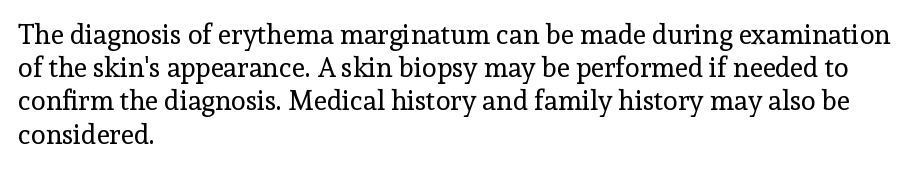
The image shows 27 px text type, upright; set left-aligned, line spacing 1.23x, normal letter spacing, not underlined.
